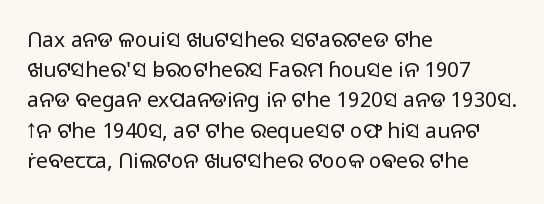
Regarding leading, the lines here are spaced in the standard way. Underline: absent. A classic flush-left, rag-right setting is used for this passage. Every character sits straight up, as roman type does.
